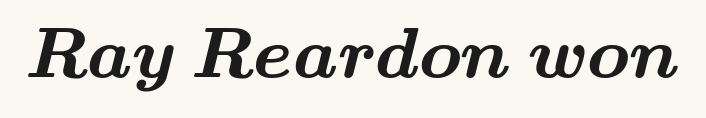
The image shows 71 px bold, wide serif type; set normal letter spacing, not underlined; medium stroke contrast and a small x-height.
